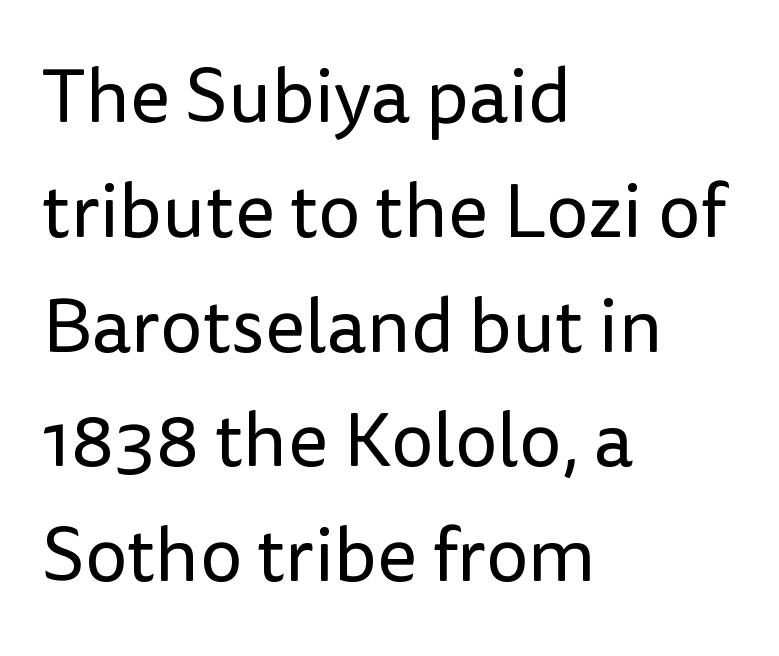
{"serif": "no", "italic": "no", "bold": "no", "weight": "regular", "width": "normal", "stroke_contrast": "low", "x_height": "medium", "monospaced": "no", "underline": "no", "align": "left", "line_spacing": "normal", "line_spacing_ratio": 1.51, "letter_spacing": "normal", "letter_spacing_em": 0.0, "glyph_px": 76}
